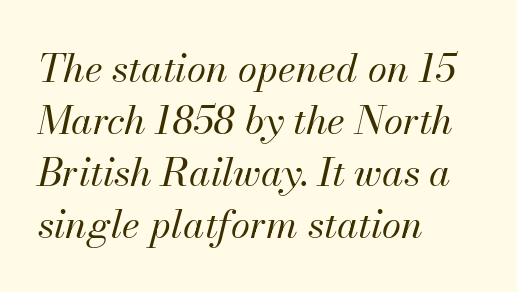
The area under the type is left untouched. Do the characters align in a grid? No, the font is proportional. The typeface has the unassuming heft of standard copy or less. Evenly set lines give the paragraph a standard silhouette.
